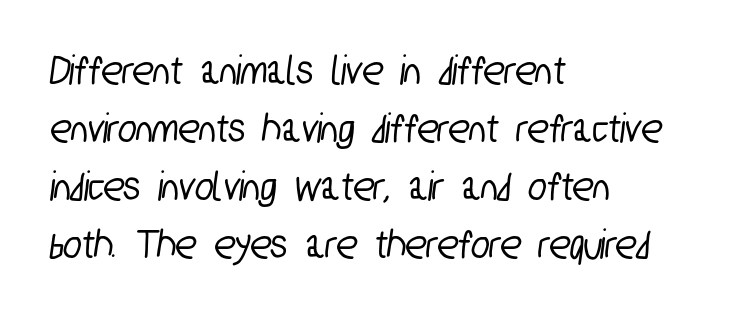
Q: Is the typeface a serif or a sans-serif typeface? A: Sans-serif.
Q: Is the text underlined? A: No.
Q: How is the paragraph aligned? A: Left-aligned.
Q: Is the spacing between letters normal or unusually wide? A: Normal.
Q: Is the spacing between lines tight, normal or loose? A: Normal.
Q: Width (condensed, normal, or wide)? A: Condensed.
Q: Stroke contrast? A: Low.
Q: x-height? A: Medium.
Q: Monospaced? A: No.
